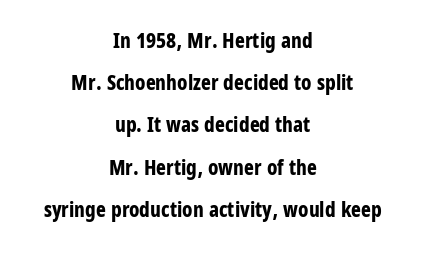
{"italic": "no", "bold": "yes", "underline": "no", "align": "center", "line_spacing": "loose", "line_spacing_ratio": 2.01, "letter_spacing": "normal", "letter_spacing_em": 0.0, "glyph_px": 21}
